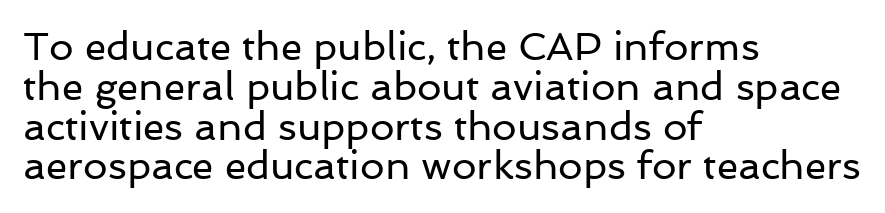
Each line starts at the same left margin while the right side varies. How are the letters spaced? Ordinarily, with no added tracking. In terms of posture, this sample is upright. The leading is snug, giving the passage a crowded texture.
